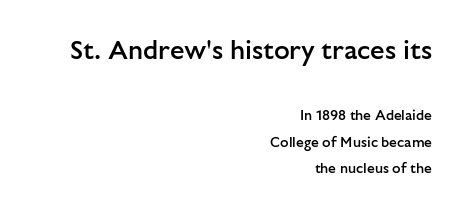
Each word holds together tightly as a unit, with standard inter-letter gaps. The paragraph shown leans on its right margin. Ascenders rise straight up at ninety degrees. Bold? Not quite — semibold, heavier than regular but stopping short.
